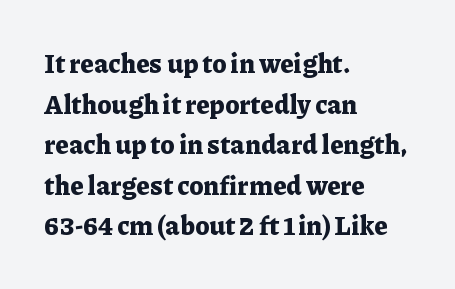
Q: Is the text bold? A: Yes.
Q: Is the text italic (slanted)? A: No, it is upright.
Q: Is the text underlined? A: No.
Q: How is the paragraph aligned? A: Left-aligned.
Q: Is the spacing between letters normal or unusually wide? A: Normal.
Q: Is the spacing between lines tight, normal or loose? A: Normal.
